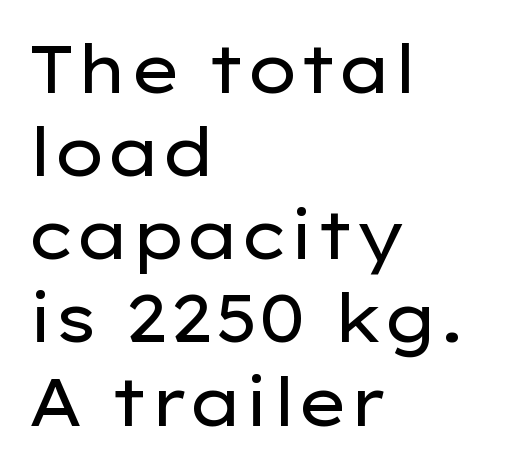
Rows of type keep a routine distance in the vertical direction. Compared with typical body copy, the letter spacing here is the same. Spacing verdict: proportional, widths tailored to each character. Posture: upright roman. Letters have the restrained weight of plain body copy at most.
